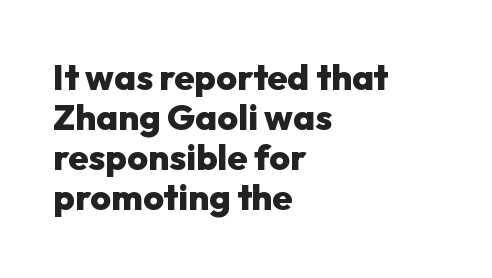
The horizontal fit of the characters is conventional and even. The passage shown is typeset with a sans-serif family. Tall strokes in this sample are plumb rather than angled. Is this a fixed-width face? No — the glyphs have proportional, varying widths. The passage shown is emphatically bold.
